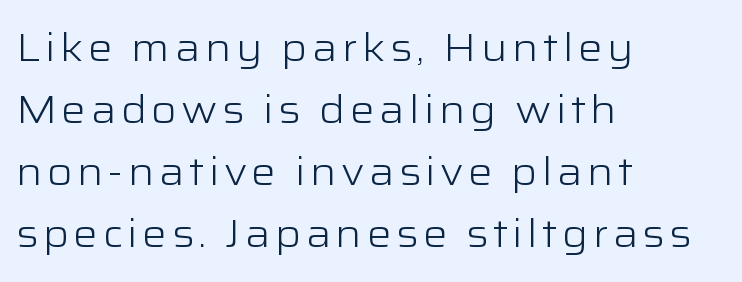
Summary of vertical rhythm: regular, with standard interline spacing. Check the space under the baseline: it is left empty. The type sits square on the baseline with zero lean. The passage shown is typed in a proportional face where columns would drift. This reads as an unemphasized weight, regular at the heaviest.
